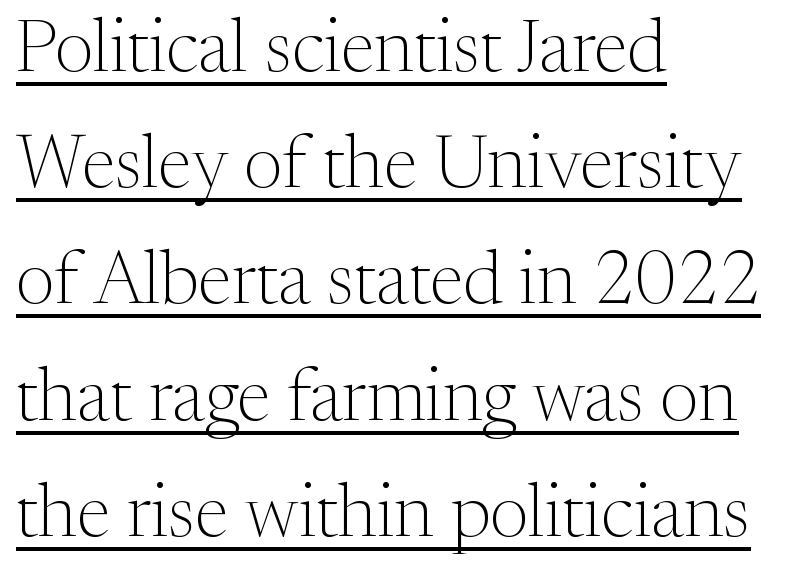
{"serif": "yes", "italic": "no", "bold": "no", "weight": "light", "width": "normal", "stroke_contrast": "medium", "x_height": "medium", "monospaced": "no", "underline": "yes", "align": "left", "line_spacing": "normal", "line_spacing_ratio": 1.57, "letter_spacing": "normal", "letter_spacing_em": 0.0, "glyph_px": 74}
